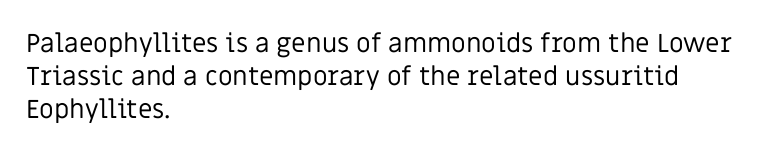
Q: Is the text bold? A: No.
Q: Is the text italic (slanted)? A: No, it is upright.
Q: Is the text underlined? A: No.
Q: How is the paragraph aligned? A: Left-aligned.
Q: Is the spacing between letters normal or unusually wide? A: Normal.
Q: Is the spacing between lines tight, normal or loose? A: Normal.
